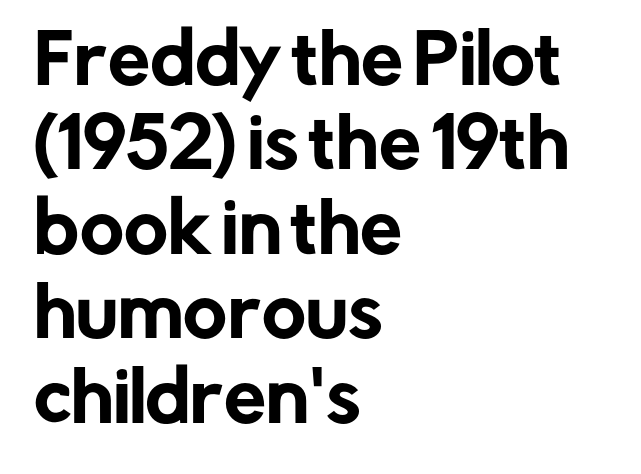
Q: Is the text italic (slanted)? A: No, it is upright.
Q: Is the typeface a serif or a sans-serif typeface? A: Sans-serif.
Q: Is the text underlined? A: No.
Q: How is the paragraph aligned? A: Left-aligned.
Q: Is the spacing between letters normal or unusually wide? A: Normal.
Q: Is the spacing between lines tight, normal or loose? A: Normal.
Q: Width (condensed, normal, or wide)? A: Normal.
Q: Stroke contrast? A: Low.
Q: x-height? A: Medium.
Q: Monospaced? A: No.
